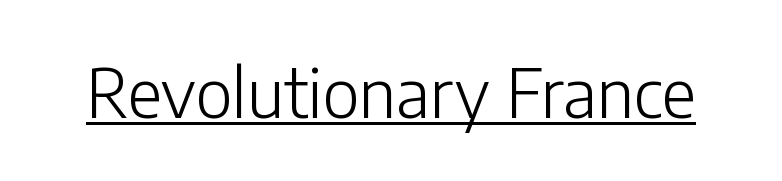
Underline: present. Character widths vary here, with narrow letters taking less room than wide ones. Serifs: no, the terminals of the letterforms are clean. What stands out about the letter spacing? Nothing — it is the standard amount. A roman cut, with each character standing at attention.
